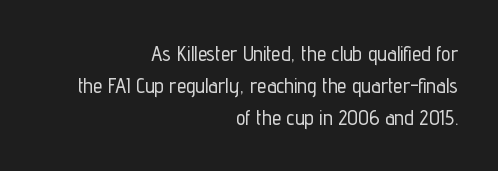
Q: Is the text italic (slanted)? A: No, it is upright.
Q: Is the text underlined? A: No.
Q: How is the paragraph aligned? A: Right-aligned.
Q: Is the spacing between letters normal or unusually wide? A: Normal.
Q: Is the spacing between lines tight, normal or loose? A: Normal.
